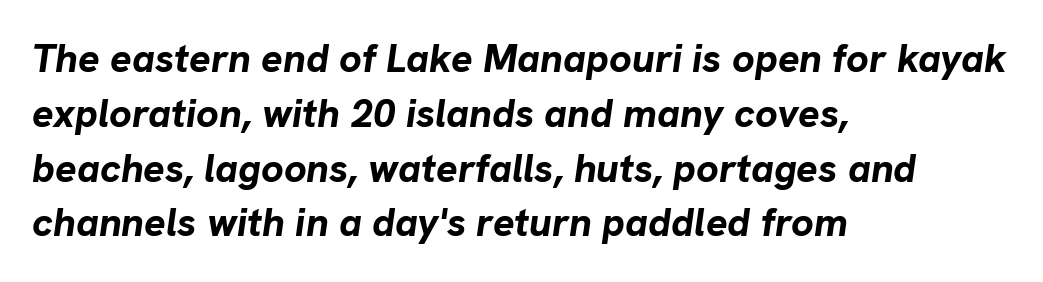
Q: Is the text bold? A: Yes.
Q: Is the text italic (slanted)? A: Yes, it leans right by about 8 degrees.
Q: Is the text underlined? A: No.
Q: How is the paragraph aligned? A: Left-aligned.
Q: Is the spacing between letters normal or unusually wide? A: Normal.
Q: Is the spacing between lines tight, normal or loose? A: Normal.
Q: Width (condensed, normal, or wide)? A: Normal.
Q: Stroke contrast? A: Low.
Q: x-height? A: Medium.
Q: Monospaced? A: No.
